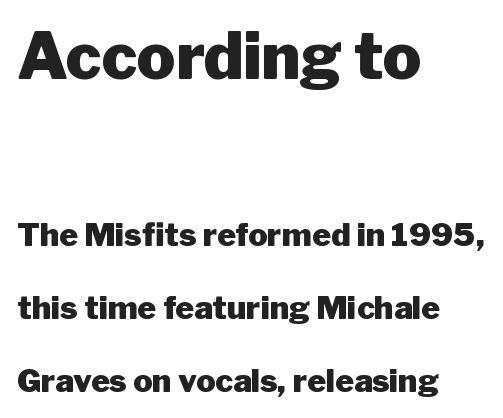
Q: Is the text bold? A: Yes.
Q: Is the text italic (slanted)? A: No, it is upright.
Q: Is the typeface a serif or a sans-serif typeface? A: Sans-serif.
Q: Is the text underlined? A: No.
Q: How is the paragraph aligned? A: Left-aligned.
Q: Is the spacing between letters normal or unusually wide? A: Normal.
Q: Is the spacing between lines tight, normal or loose? A: Loose.
Q: Which block of text is set in a larger size, the first (top) or the second (bottom)? A: The first (top) one.
Q: Width (condensed, normal, or wide)? A: Normal.
Q: Stroke contrast? A: Low.
Q: x-height? A: Medium.
Q: Monospaced? A: No.
